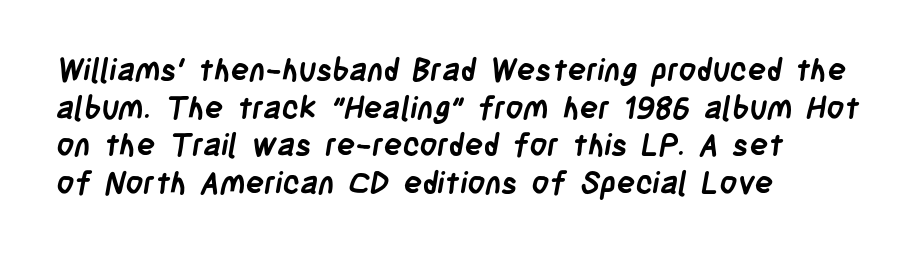
The image shows 31 px semibold, condensed sans-serif type; set left-aligned, line spacing 1.21x, normal letter spacing, not underlined; low stroke contrast and a large x-height.
